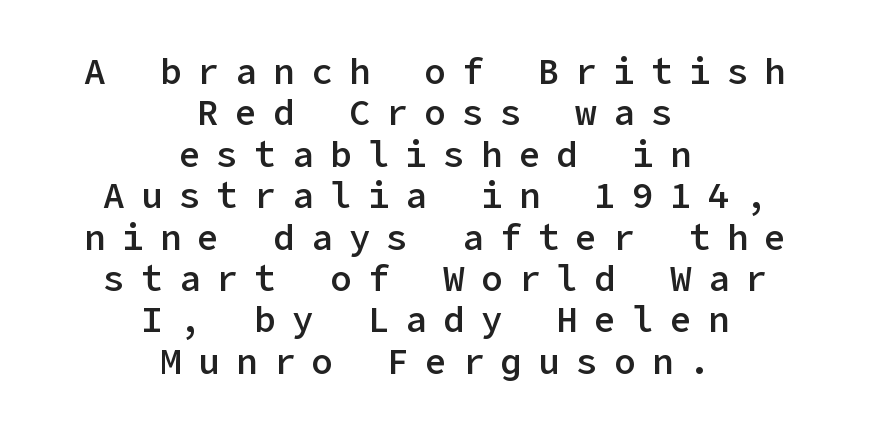
These lines are centered, leaving both edges ragged. This block would grow much taller if given ordinary leading; it's compressed now. The baseline area is clear. Type style note: lacks serifs.
